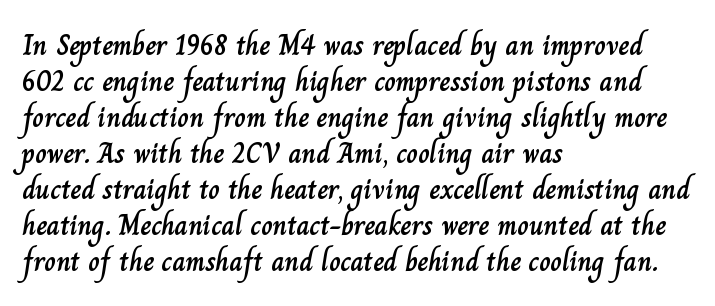
Teacher's note: observe the even left margin — that is flush-left alignment. You could not count columns in this text — the font is proportionally spaced. Has an underline been added? It has not. Observe the ordinary spacing: letters are neighbours, not strangers.
